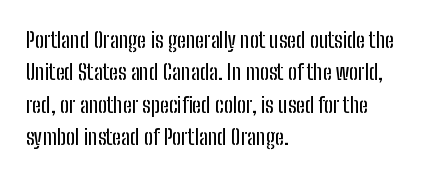
Q: Is the text italic (slanted)? A: No, it is upright.
Q: Is the text underlined? A: No.
Q: How is the paragraph aligned? A: Left-aligned.
Q: Is the spacing between letters normal or unusually wide? A: Normal.
Q: Is the spacing between lines tight, normal or loose? A: Normal.
